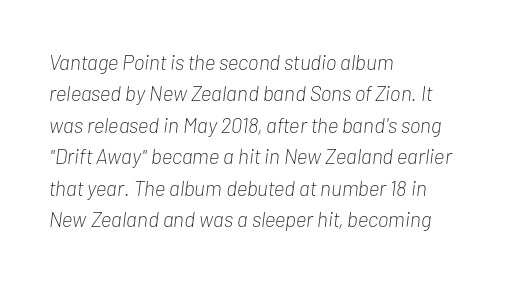
Q: Is the text bold? A: No.
Q: Is the text italic (slanted)? A: Yes, it leans right by about 7 degrees.
Q: Is the text underlined? A: No.
Q: How is the paragraph aligned? A: Left-aligned.
Q: Is the spacing between letters normal or unusually wide? A: Normal.
Q: Is the spacing between lines tight, normal or loose? A: Normal.
